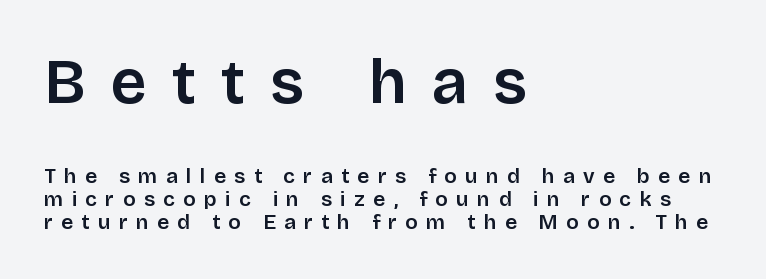
Do the characters align in a grid? No, the font is proportional. Are there feet on the stems? There aren't — it's a sans. Unmarked baselines from the first word to the last. Layout note: lines flush left.
